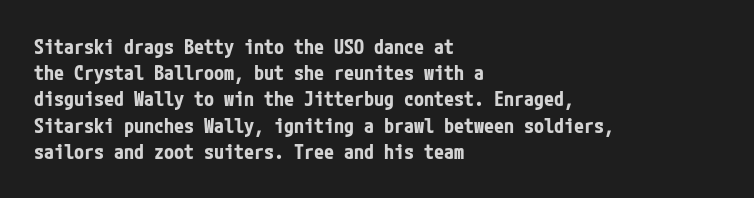
The image shows 20 px bold type, upright; set left-aligned, normal line spacing (1.31x), normal letter spacing, not underlined.
